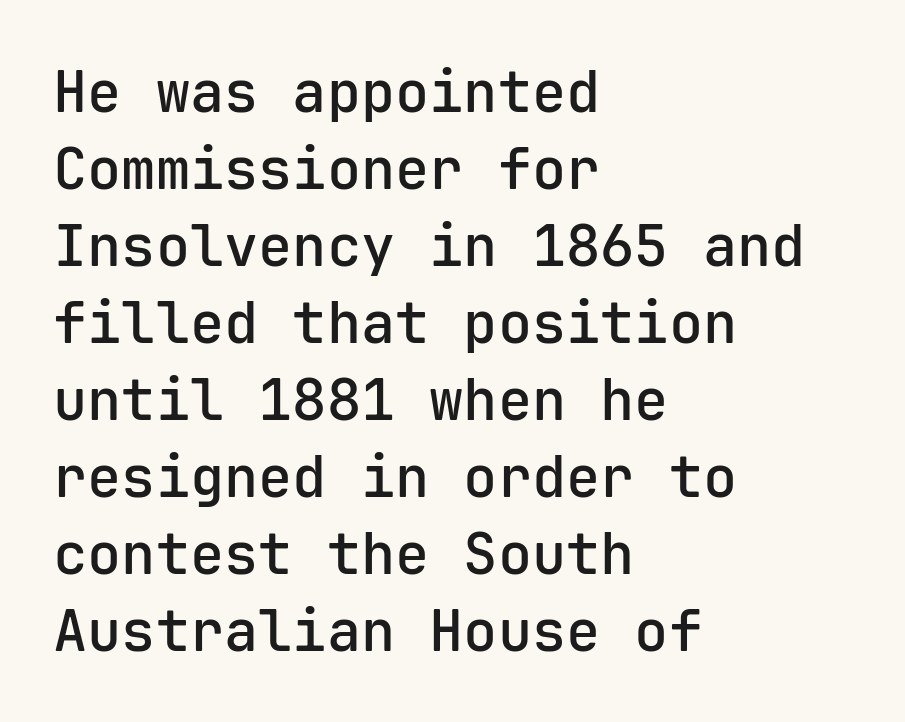
This sample is left-justified, so line endings fall wherever the words run out. The gaps between neighbouring characters are ordinary and unremarkable. This sample uses an upright cut, with every glyph sitting square on the baseline. Rows of type keep a routine distance in the vertical direction. Firm but not heavy-handed strokes: this text is semibold.
